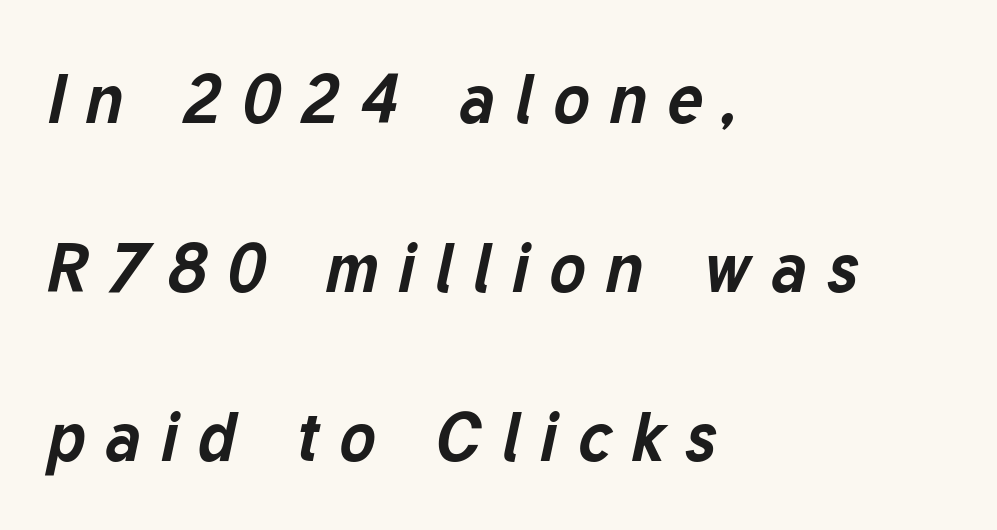
Q: Is the text bold? A: Yes.
Q: Is the text italic (slanted)? A: Yes, it leans right by about 12 degrees.
Q: Is the text underlined? A: No.
Q: How is the paragraph aligned? A: Left-aligned.
Q: Is the spacing between letters normal or unusually wide? A: Unusually wide.
Q: Is the spacing between lines tight, normal or loose? A: Loose.
Q: Width (condensed, normal, or wide)? A: Normal.
Q: Stroke contrast? A: Low.
Q: x-height? A: Medium.
Q: Monospaced? A: No.
